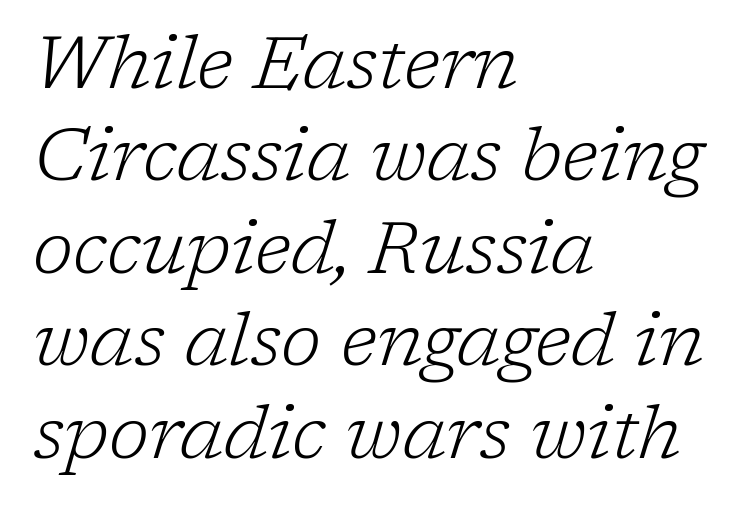
Letters rest on an invisible, unmarked baseline. The compositor pushed each line to the left boundary. Think standard paragraph weight, or any step lighter than that. Reading down the column, the eye jumps a familiar distance to each next line. When letters slant like this, we call the style italic. Is this a fixed-width face? No — the glyphs have proportional, varying widths.
